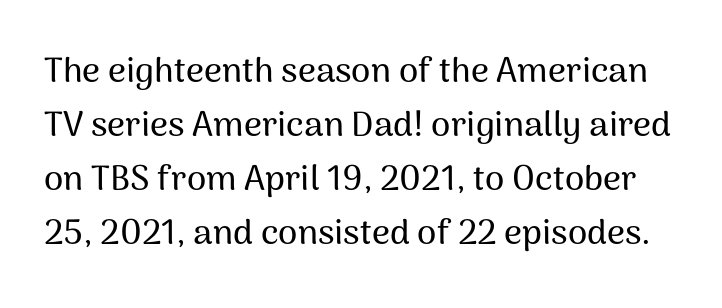
The face used here is rendered with its standard letterfit. In terms of letterform style, serifs are entirely absent. Quick note: not italic, upright. The area under the type is left untouched. Reading down the column, the eye jumps a familiar distance to each next line. The letters advance in unequal steps, a hallmark of proportional type.
